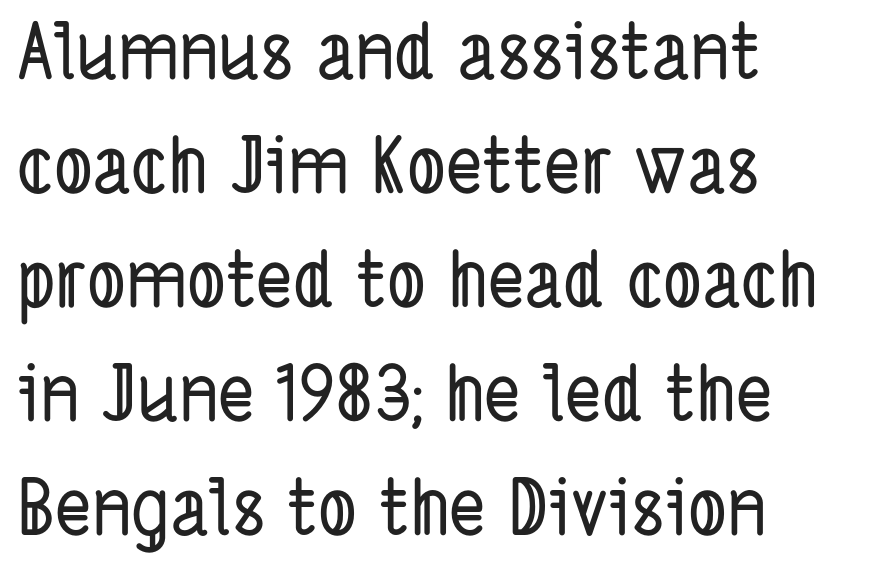
Q: Is the typeface a serif or a sans-serif typeface? A: Sans-serif.
Q: Is the text underlined? A: No.
Q: How is the paragraph aligned? A: Left-aligned.
Q: Is the spacing between letters normal or unusually wide? A: Normal.
Q: Is the spacing between lines tight, normal or loose? A: Normal.
Q: Width (condensed, normal, or wide)? A: Condensed.
Q: Stroke contrast? A: Low.
Q: x-height? A: Medium.
Q: Monospaced? A: No.
